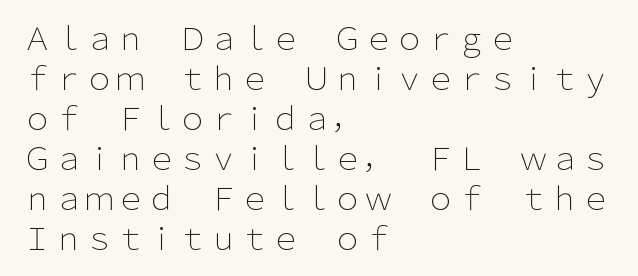
Q: Is the text bold? A: No.
Q: Is the text italic (slanted)? A: No, it is upright.
Q: Is the typeface a serif or a sans-serif typeface? A: Sans-serif.
Q: Is the text underlined? A: No.
Q: How is the paragraph aligned? A: Left-aligned.
Q: Is the spacing between letters normal or unusually wide? A: Normal.
Q: Is the spacing between lines tight, normal or loose? A: Normal.
Q: Width (condensed, normal, or wide)? A: Normal.
Q: Stroke contrast? A: Low.
Q: x-height? A: Medium.
Q: Monospaced? A: No.
